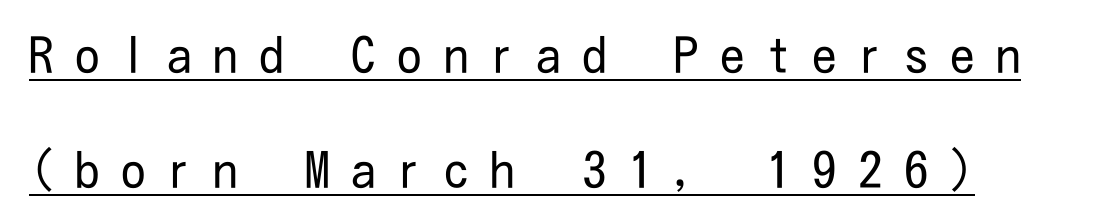
Upright lettering throughout. A typesetter would call this heavily tracked-out type. Serif or sans? Sans — the stroke terminals are bare. A typographer would call this underscored text.
